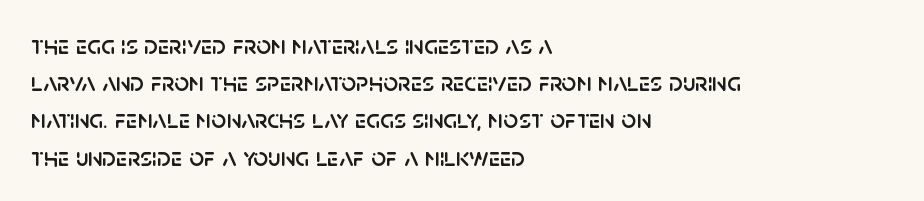
{"italic": "no", "underline": "no", "align": "left", "line_spacing": "normal", "line_spacing_ratio": 1.43, "letter_spacing": "normal", "letter_spacing_em": 0.0, "glyph_px": 26}
